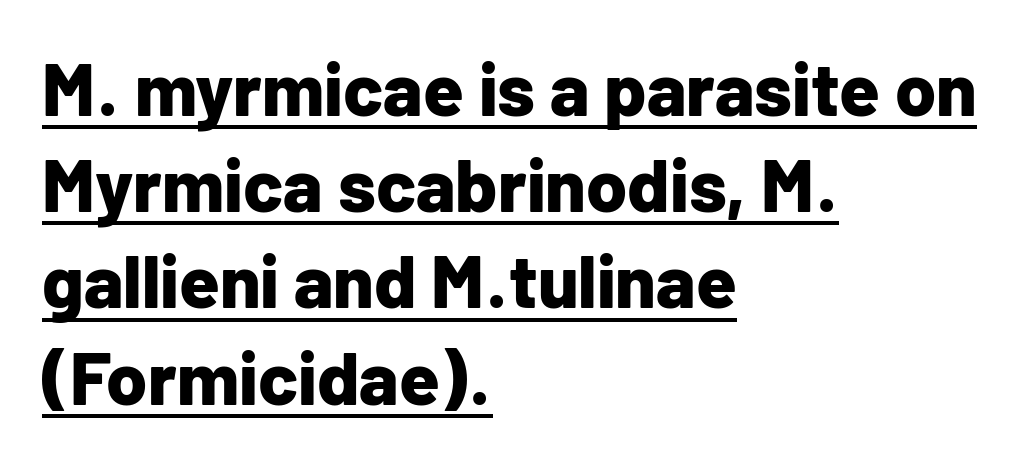
A continuous stroke trails under the words, as in a hyperlink. Students, note that the glyphs here touch the page at normal intervals. Does the lettering tilt? It doesn't — this is upright. Font category for this specimen: sans-serif. Notice how descenders clear the ascenders below comfortably — that's standard leading. Heavy, bold letterforms.
